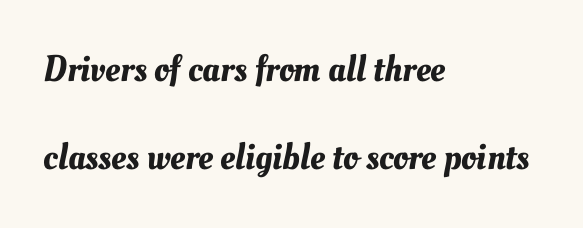
These lines keep a tight, regular rhythm from letter to letter. A typesetter would call this proportional, since set widths differ per character. Is there much room between lines? Yes — plenty of vertical air separates them. The setting favours the left margin, as ordinary paragraphs usually do. Underlining? Definitely not there.
